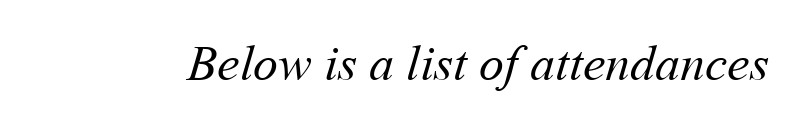
The image shows 50 px regular-weight type; set normal letter spacing, not underlined; medium stroke contrast and a medium x-height.
